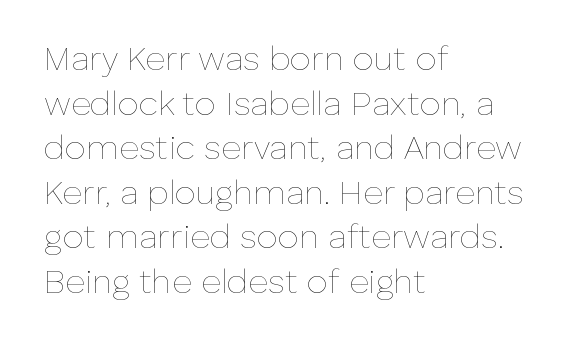
{"italic": "no", "bold": "no", "weight": "thin", "width": "normal", "stroke_contrast": "low", "x_height": "medium", "monospaced": "no", "underline": "no", "align": "left", "line_spacing": "normal", "line_spacing_ratio": 1.31, "letter_spacing": "normal", "letter_spacing_em": 0.0, "glyph_px": 34}
